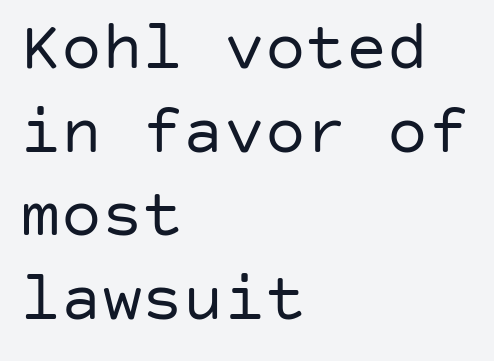
Q: Is the text bold? A: No.
Q: Is the text italic (slanted)? A: No, it is upright.
Q: Is the typeface a serif or a sans-serif typeface? A: Sans-serif.
Q: Is the text underlined? A: No.
Q: How is the paragraph aligned? A: Left-aligned.
Q: Is the spacing between letters normal or unusually wide? A: Normal.
Q: Width (condensed, normal, or wide)? A: Normal.
Q: Stroke contrast? A: Low.
Q: x-height? A: Large.
